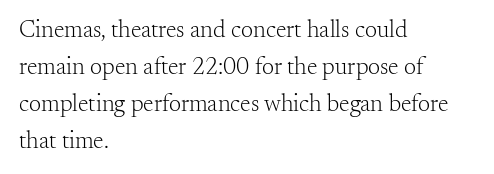
{"italic": "no", "bold": "no", "underline": "no", "align": "left", "line_spacing": "normal", "line_spacing_ratio": 1.54, "letter_spacing": "normal", "letter_spacing_em": 0.0, "glyph_px": 24}
